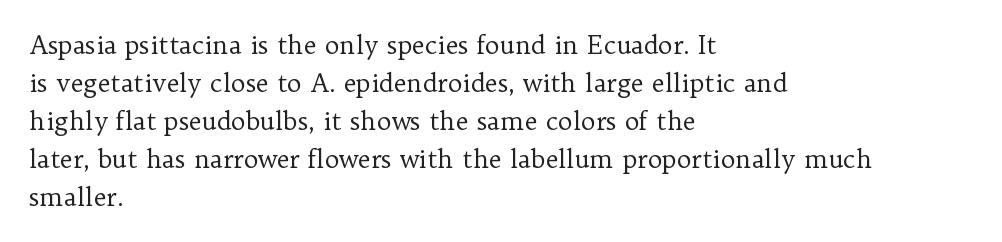
The font's upright variant was chosen for this text. The specimen omits any rule beneath the text block's lines. All the whitespace from short lines collects on the right. Tracking here is standard; glyphs follow each other at the usual distance.
